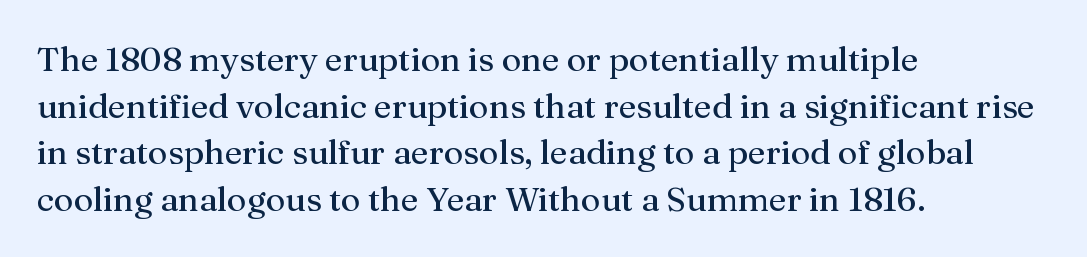
The image shows 34 px regular-weight serif type, upright; set left-aligned, normal line spacing (1.37x), normal letter spacing, not underlined; medium stroke contrast and a medium x-height.
